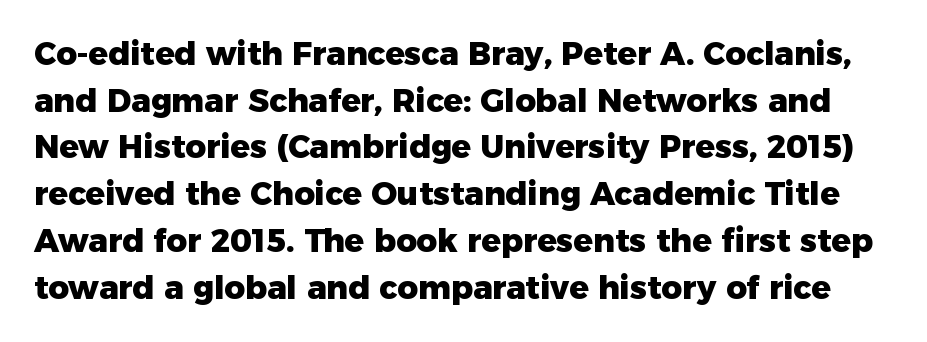
{"serif": "no", "italic": "no", "bold": "yes", "weight": "heavy", "width": "normal", "stroke_contrast": "low", "x_height": "medium", "monospaced": "no", "underline": "no", "line_spacing": "normal", "line_spacing_ratio": 1.46, "letter_spacing": "normal", "letter_spacing_em": 0.0, "glyph_px": 32}
